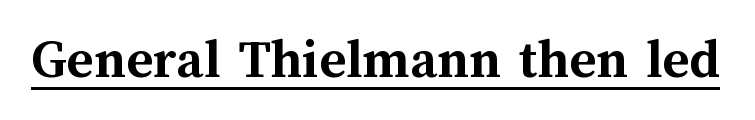
The image shows 57 px semibold type, upright; set normal letter spacing, underlined; medium stroke contrast and a medium x-height.
